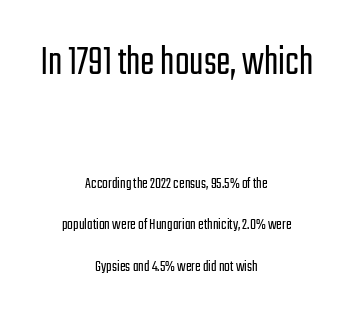
Q: Is the text bold? A: No.
Q: Is the text italic (slanted)? A: No, it is upright.
Q: Is the typeface a serif or a sans-serif typeface? A: Sans-serif.
Q: Is the text underlined? A: No.
Q: How is the paragraph aligned? A: Centered.
Q: Is the spacing between letters normal or unusually wide? A: Normal.
Q: Is the spacing between lines tight, normal or loose? A: Loose.
Q: Which block of text is set in a larger size, the first (top) or the second (bottom)? A: The first (top) one.
Q: Width (condensed, normal, or wide)? A: Condensed.
Q: Stroke contrast? A: Low.
Q: x-height? A: Medium.
Q: Monospaced? A: No.
